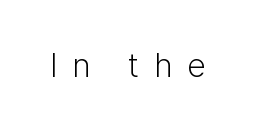
Q: Is the text bold? A: No.
Q: Is the text italic (slanted)? A: No, it is upright.
Q: Is the typeface a serif or a sans-serif typeface? A: Sans-serif.
Q: Is the text underlined? A: No.
Q: Is the spacing between letters normal or unusually wide? A: Unusually wide.
Q: Width (condensed, normal, or wide)? A: Normal.
Q: Stroke contrast? A: Low.
Q: x-height? A: Medium.
Q: Monospaced? A: No.
